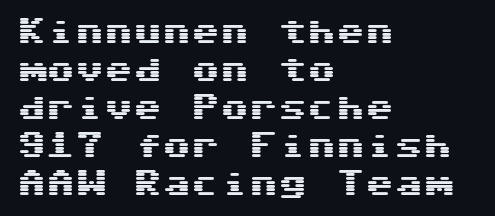
Letters rest on an invisible, unmarked baseline. Caption: multi-line text, flush left, ragged right. The lettering stays uniformly vertical, giving the passage a roman look. Look at the bottom of the vertical strokes: they stop flat, with no serifs. What's the leading like? Ordinary, nothing unusual. Caption: standard tracking, unaltered.
